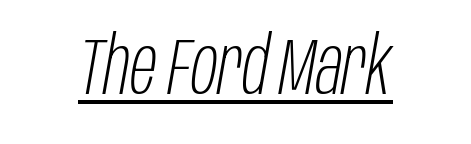
Emphasis-style slanted type is in use. Each stroke keeps to a modest, everyday thickness or less. This sample carries an underscore along the baseline area. Is the letter spacing exaggerated? No — it looks like the ordinary default.
